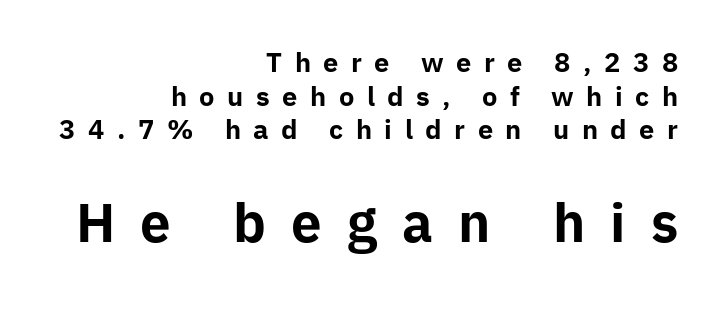
{"serif": "no", "italic": "no", "bold": "yes", "weight": "bold", "width": "normal", "stroke_contrast": "low", "x_height": "medium", "monospaced": "no", "underline": "no", "align": "right", "line_spacing": "normal", "line_spacing_ratio": 1.29, "letter_spacing": "wide", "letter_spacing_em": 0.48, "larger_block": "second", "size_ratio": 2.0, "glyph_px": 52}
